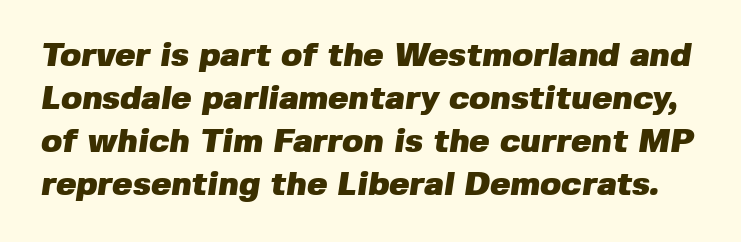
The image shows 34 px heavy sans-serif type; set normal line spacing (1.26x), normal letter spacing, not underlined; low stroke contrast and a medium x-height.
